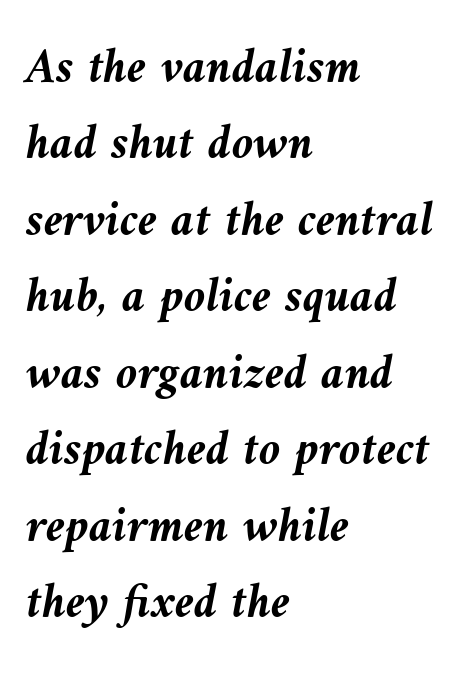
{"italic": "yes", "lean": "left", "slant_degrees": 9, "bold": "yes", "weight": "semibold", "width": "normal", "stroke_contrast": "medium", "x_height": "medium", "monospaced": "no", "underline": "no", "align": "left", "line_spacing": "normal", "line_spacing_ratio": 1.56, "letter_spacing": "normal", "letter_spacing_em": 0.0, "glyph_px": 49}
